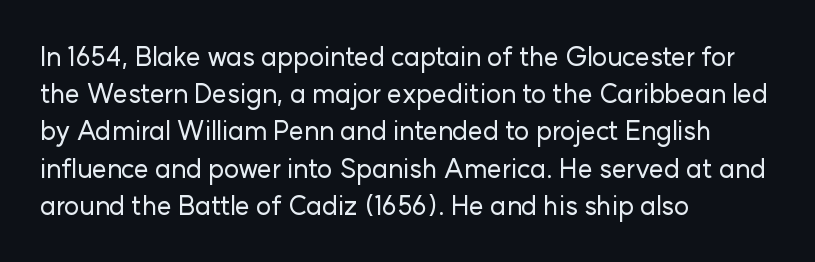
Q: Is the text italic (slanted)? A: No, it is upright.
Q: Is the text underlined? A: No.
Q: How is the paragraph aligned? A: Left-aligned.
Q: Is the spacing between letters normal or unusually wide? A: Normal.
Q: Is the spacing between lines tight, normal or loose? A: Normal.
